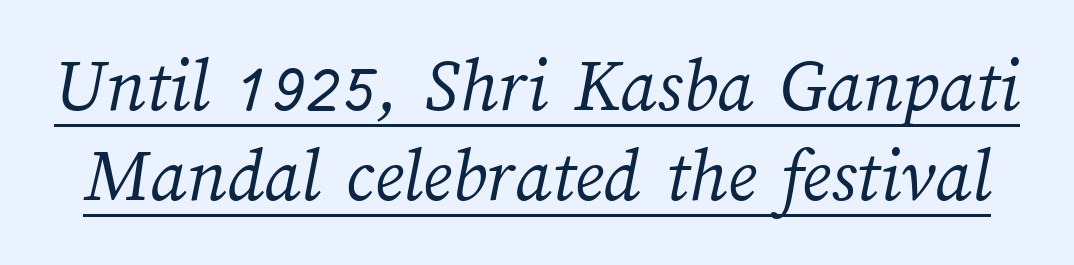
{"bold": "no", "weight": "light", "width": "normal", "stroke_contrast": "medium", "x_height": "medium", "monospaced": "no", "underline": "yes", "line_spacing_ratio": 1.17, "letter_spacing": "normal", "letter_spacing_em": 0.0, "glyph_px": 77}
